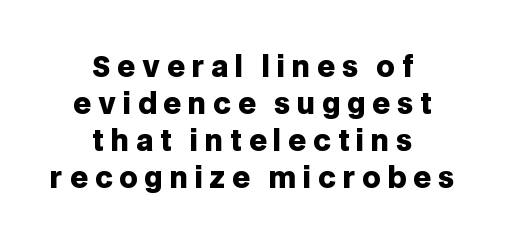
Designer's note — italics off, roman on. These lines are rendered in a variable-pitch font. Underlining? Definitely not there. What stands out about the letter spacing? Its width — letters are far apart.
